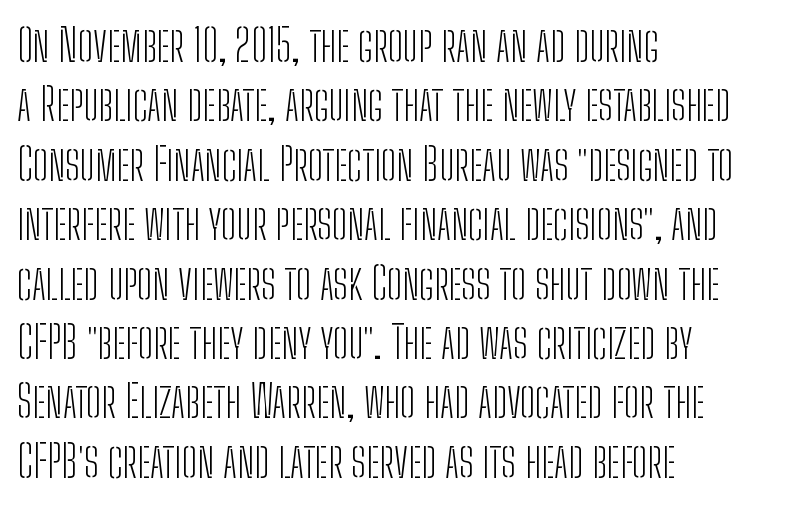
Q: Is the text bold? A: No.
Q: Is the text italic (slanted)? A: No, it is upright.
Q: Is the typeface a serif or a sans-serif typeface? A: Sans-serif.
Q: Is the text underlined? A: No.
Q: How is the paragraph aligned? A: Left-aligned.
Q: Is the spacing between letters normal or unusually wide? A: Normal.
Q: Is the spacing between lines tight, normal or loose? A: Normal.
Q: Width (condensed, normal, or wide)? A: Condensed.
Q: Stroke contrast? A: Low.
Q: x-height? A: Medium.
Q: Monospaced? A: No.
